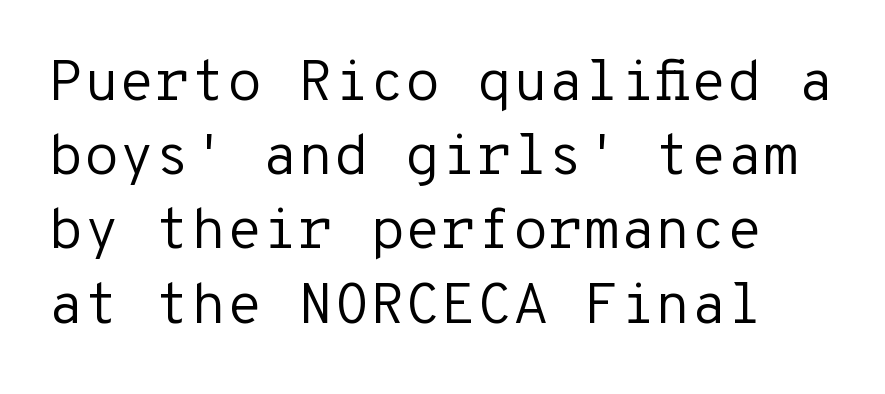
Q: Is the text bold? A: No.
Q: Is the text italic (slanted)? A: No, it is upright.
Q: Is the typeface a serif or a sans-serif typeface? A: Sans-serif.
Q: Is the text underlined? A: No.
Q: Is the spacing between letters normal or unusually wide? A: Normal.
Q: Is the spacing between lines tight, normal or loose? A: Normal.
Q: Width (condensed, normal, or wide)? A: Normal.
Q: Stroke contrast? A: Low.
Q: x-height? A: Medium.
Q: Monospaced? A: Yes.
